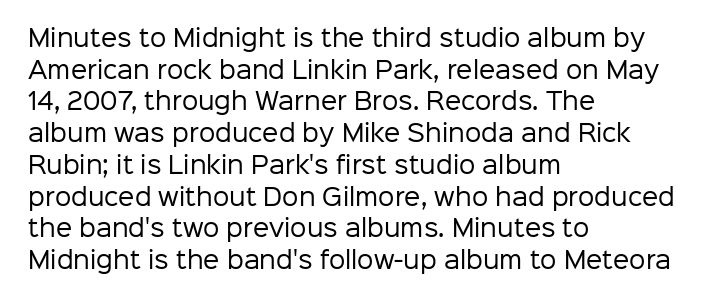
{"italic": "no", "bold": "no", "underline": "no", "align": "left", "line_spacing": "normal", "line_spacing_ratio": 1.38, "letter_spacing": "normal", "letter_spacing_em": 0.0, "glyph_px": 23}
